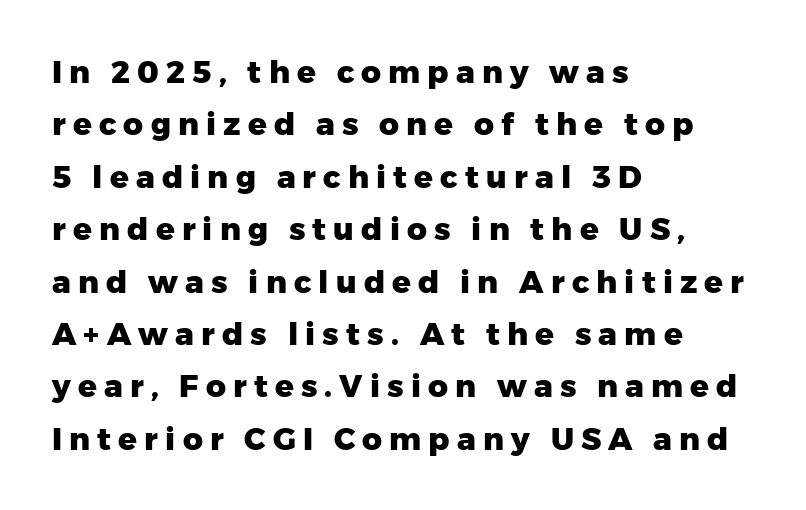
Glance below the letters and you will spot only blank space. The rendering uses natural spacing where letterforms have individual widths. Does the leading feel generous? No, just average. What stands out about the letter spacing? Its width — letters are far apart. Are there feet on the stems? There aren't — it's a sans. Compared with a centered layout, this one pins lines to the left instead.
